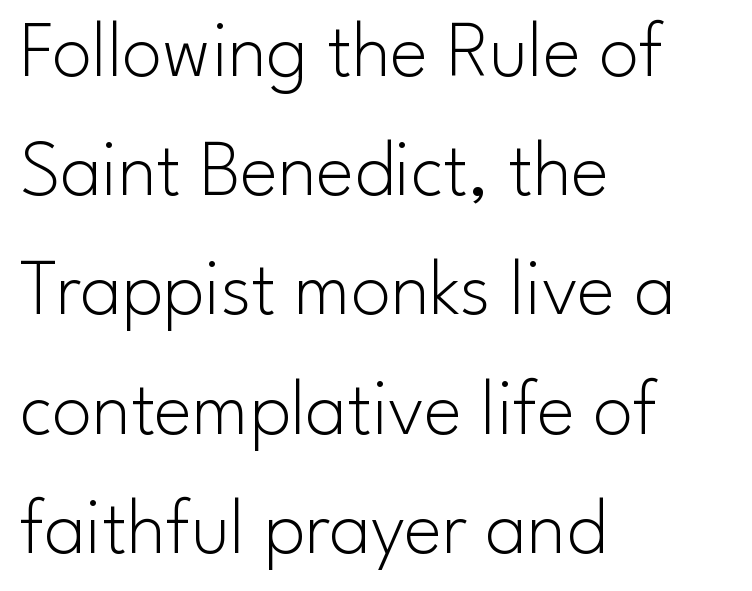
Q: Is the text bold? A: No.
Q: Is the text italic (slanted)? A: No, it is upright.
Q: Is the typeface a serif or a sans-serif typeface? A: Sans-serif.
Q: Is the text underlined? A: No.
Q: How is the paragraph aligned? A: Left-aligned.
Q: Is the spacing between letters normal or unusually wide? A: Normal.
Q: Is the spacing between lines tight, normal or loose? A: Normal.
Q: Width (condensed, normal, or wide)? A: Normal.
Q: Stroke contrast? A: Low.
Q: x-height? A: Small.
Q: Monospaced? A: No.
